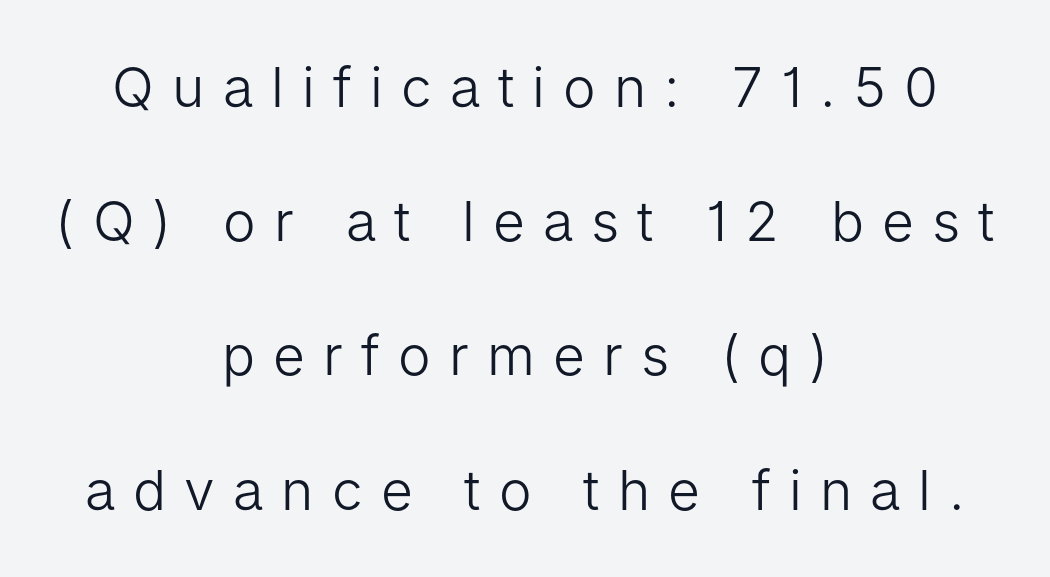
Which margin do the lines hug? Neither — every line sits in the middle. This sample uses a sans-serif face. A roman cut, with each character standing at attention. Weight: not bold — regular or lighter.
